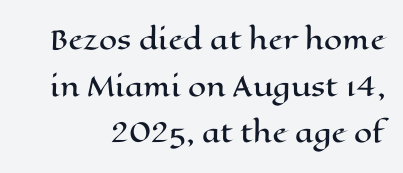
The image shows 26 px text type, upright; set line spacing 1.79x, normal letter spacing, not underlined.
